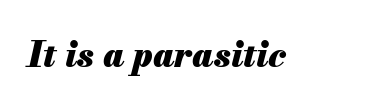
Letter spacing: default. Descender tails drop into unmarked territory. The glyphs look as if they've been sheared to an angle. Compared with an ordinary text face, these strokes are far heavier — a full bold. The rendering uses natural spacing where letterforms have individual widths.
